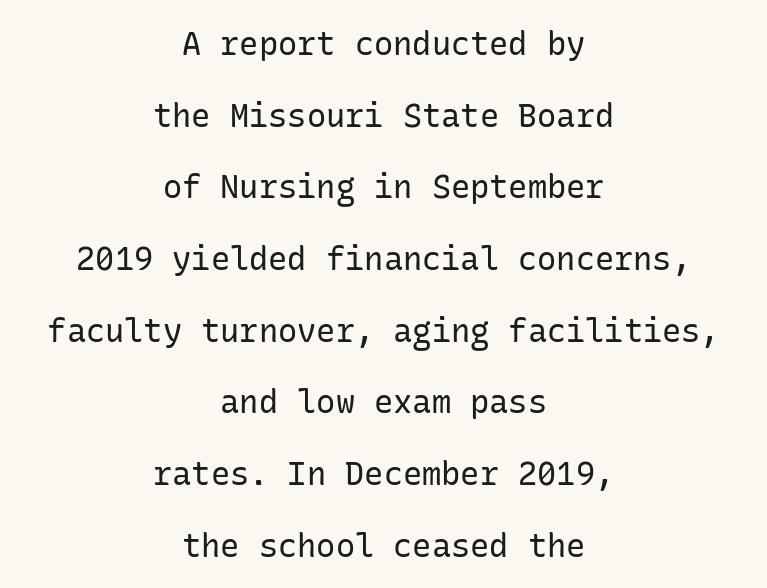
Q: Is the text bold? A: No.
Q: Is the text italic (slanted)? A: No, it is upright.
Q: Is the typeface a serif or a sans-serif typeface? A: Sans-serif.
Q: Is the text underlined? A: No.
Q: How is the paragraph aligned? A: Centered.
Q: Is the spacing between letters normal or unusually wide? A: Normal.
Q: Is the spacing between lines tight, normal or loose? A: Loose.
Q: Width (condensed, normal, or wide)? A: Normal.
Q: Stroke contrast? A: Low.
Q: x-height? A: Medium.
